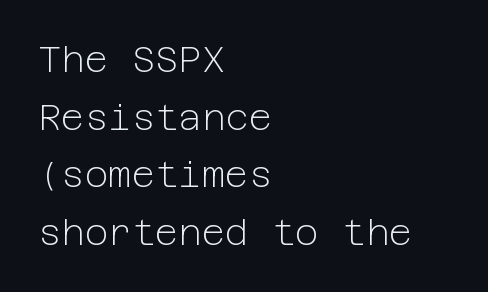
{"serif": "no", "italic": "no", "bold": "no", "weight": "light", "width": "normal", "stroke_contrast": "low", "x_height": "medium", "underline": "no", "align": "left", "line_spacing": "normal", "line_spacing_ratio": 1.6, "letter_spacing": "normal", "letter_spacing_em": 0.0, "glyph_px": 36}
